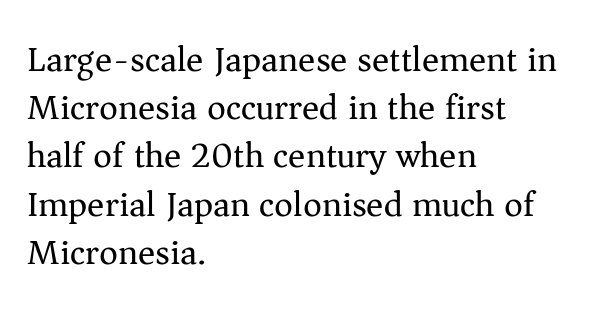
{"serif": "yes", "italic": "no", "bold": "no", "weight": "regular", "width": "normal", "stroke_contrast": "medium", "x_height": "medium", "monospaced": "no", "underline": "no", "align": "left", "line_spacing": "normal", "line_spacing_ratio": 1.34, "letter_spacing": "normal", "letter_spacing_em": 0.0, "glyph_px": 36}
